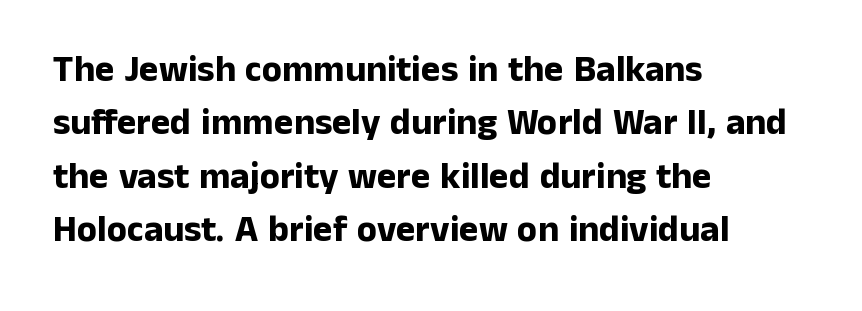
Q: Is the text bold? A: Yes.
Q: Is the text italic (slanted)? A: No, it is upright.
Q: Is the typeface a serif or a sans-serif typeface? A: Sans-serif.
Q: Is the text underlined? A: No.
Q: How is the paragraph aligned? A: Left-aligned.
Q: Is the spacing between letters normal or unusually wide? A: Normal.
Q: Is the spacing between lines tight, normal or loose? A: Normal.
Q: Width (condensed, normal, or wide)? A: Normal.
Q: Stroke contrast? A: Low.
Q: x-height? A: Medium.
Q: Monospaced? A: No.
